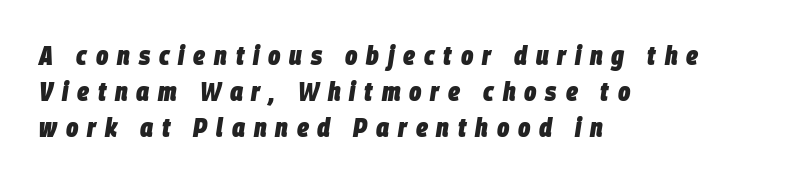
The image shows 26 px bold type, italic (leaning right); set left-aligned, normal line spacing (1.38x), unusually wide letter spacing (+0.34 em), not underlined.
